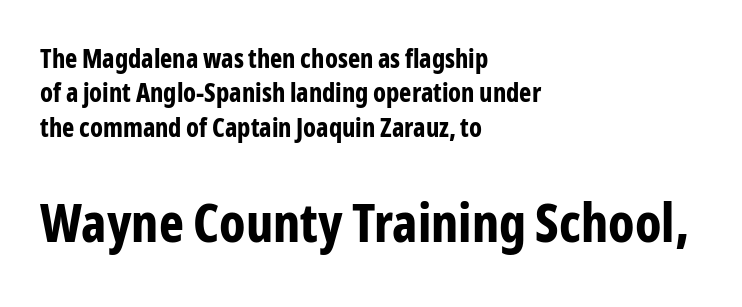
The image shows 53 px bold, condensed sans-serif type, upright; set left-aligned, normal line spacing (1.32x), normal letter spacing, not underlined; the second (bottom) block is 2.04x larger; low stroke contrast and a medium x-height.
